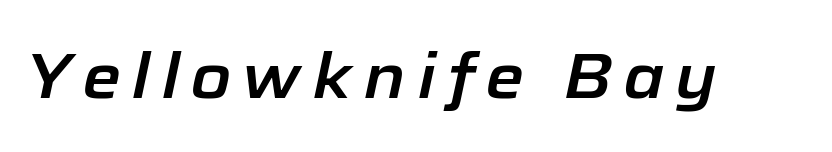
Bare-footed words on every line. These lines were composed using italics. Varying glyph widths throughout — classic text-font behaviour.
